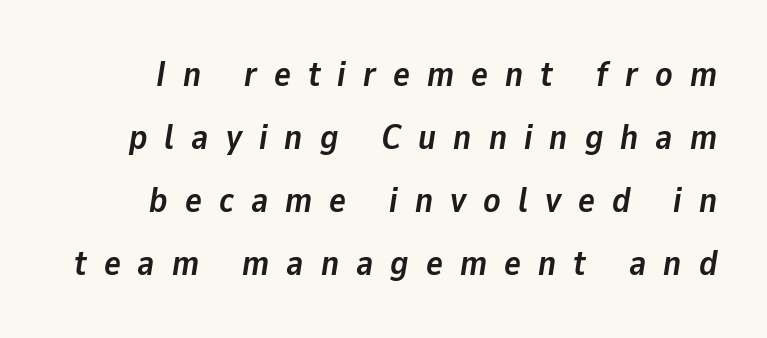
{"italic": "yes", "lean": "right", "slant_degrees": 9, "bold": "yes", "weight": "semibold", "width": "normal", "stroke_contrast": "low", "x_height": "medium", "monospaced": "no", "underline": "no", "line_spacing_ratio": 1.8, "letter_spacing": "wide", "letter_spacing_em": 0.49, "glyph_px": 35}
